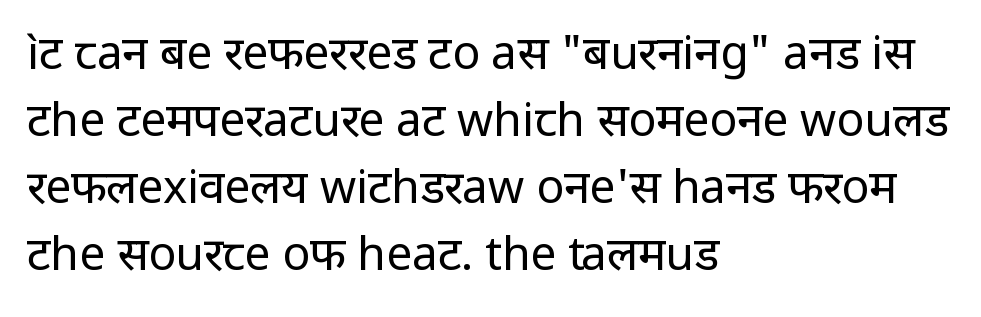
{"serif": "no", "italic": "no", "bold": "no", "weight": "regular", "width": "normal", "stroke_contrast": "low", "x_height": "medium", "monospaced": "no", "underline": "no", "align": "left", "line_spacing": "normal", "line_spacing_ratio": 1.46, "letter_spacing": "normal", "letter_spacing_em": 0.0, "glyph_px": 46}
